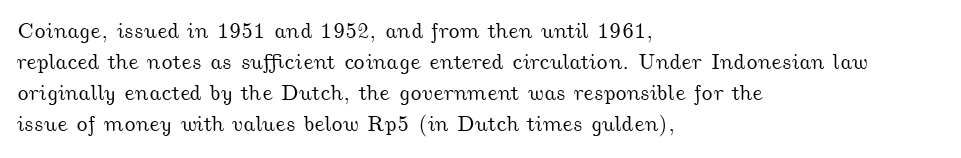
Q: Is the text underlined? A: No.
Q: How is the paragraph aligned? A: Left-aligned.
Q: Is the spacing between letters normal or unusually wide? A: Normal.
Q: Is the spacing between lines tight, normal or loose? A: Normal.
